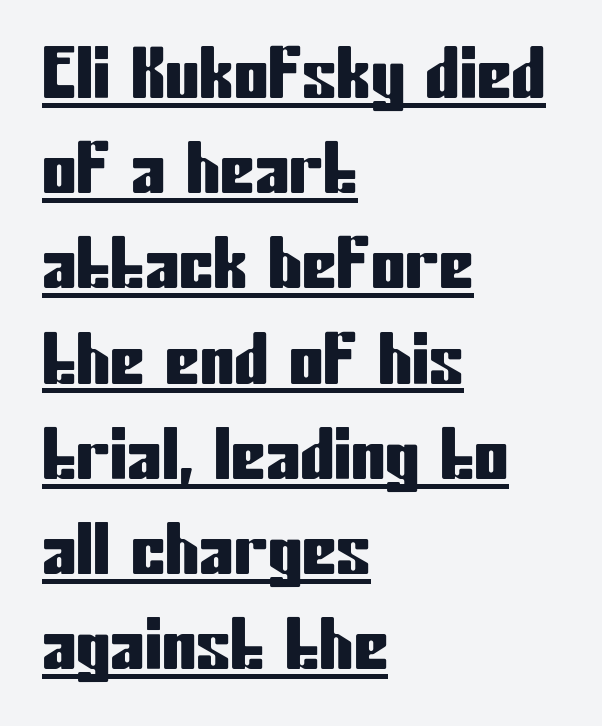
The image shows 69 px condensed sans-serif type, upright; set left-aligned, normal line spacing (1.38x), normal letter spacing, underlined; low stroke contrast and a medium x-height.
